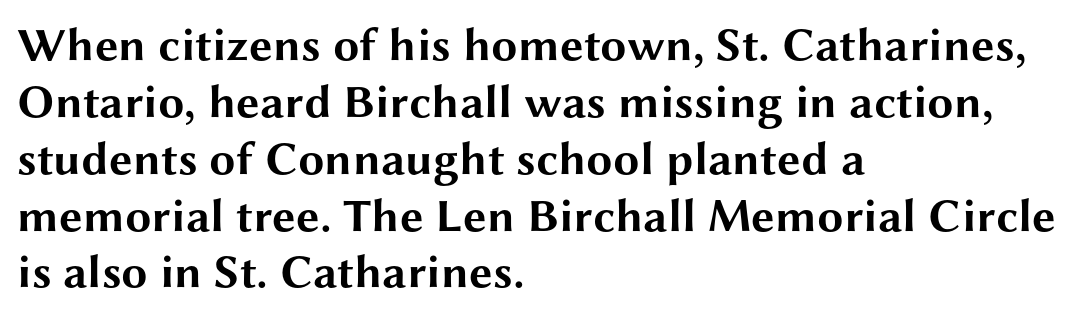
The image shows 47 px bold, wide sans-serif type, upright; set left-aligned, line spacing 1.21x, normal letter spacing, not underlined; medium stroke contrast and a medium x-height.
